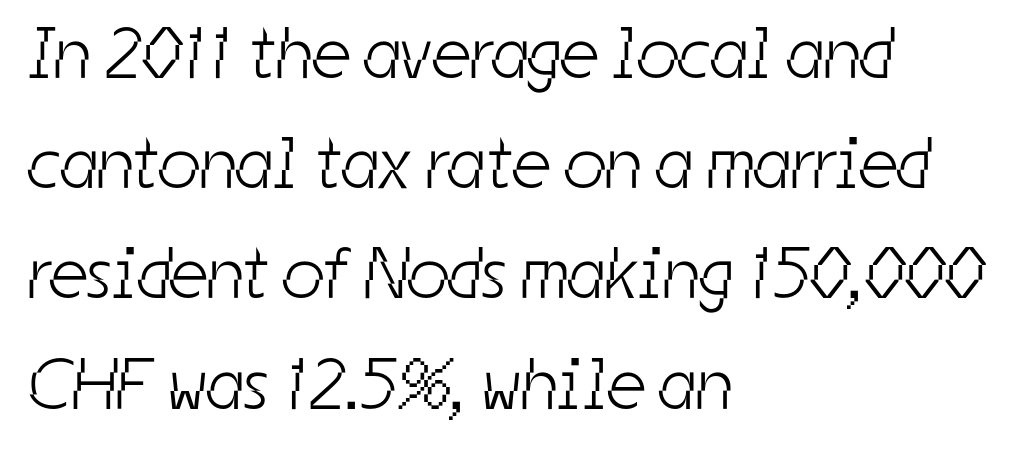
The image shows 73 px light, condensed sans-serif type; set left-aligned, normal line spacing (1.51x), normal letter spacing, not underlined; low stroke contrast and a medium x-height.
